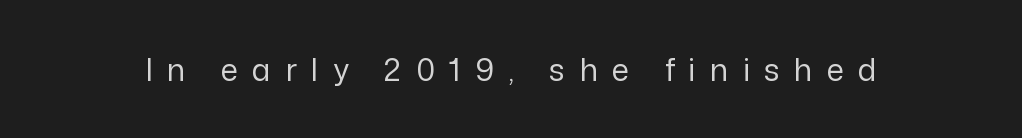
The image shows 31 px regular-weight sans-serif type, upright; set unusually wide letter spacing (+0.46 em), not underlined; low stroke contrast and a medium x-height.
